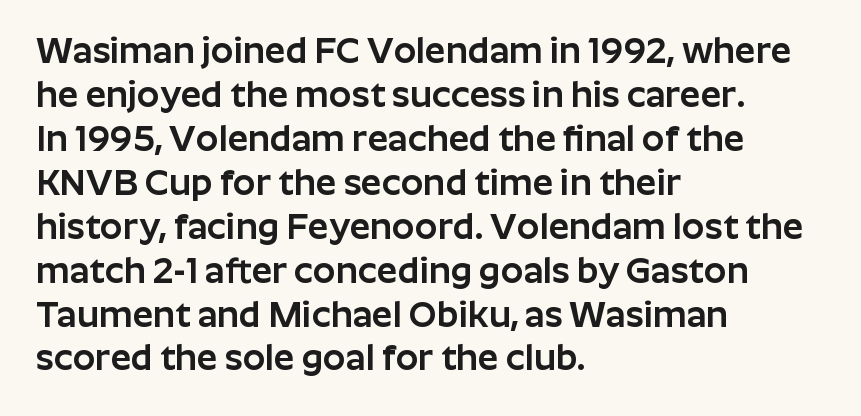
Q: Is the text italic (slanted)? A: No, it is upright.
Q: Is the typeface a serif or a sans-serif typeface? A: Sans-serif.
Q: Is the text underlined? A: No.
Q: How is the paragraph aligned? A: Left-aligned.
Q: Is the spacing between letters normal or unusually wide? A: Normal.
Q: Width (condensed, normal, or wide)? A: Normal.
Q: Stroke contrast? A: Low.
Q: x-height? A: Medium.
Q: Monospaced? A: No.
